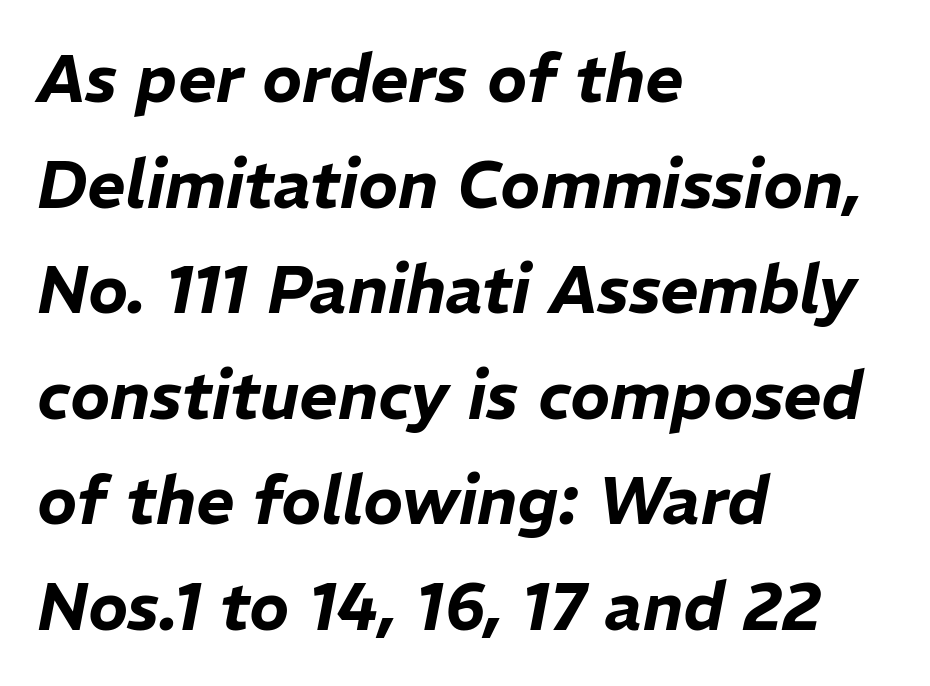
Bare-footed words on every line. Designer's note — italics engaged. You could not count columns in this text — the font is proportionally spaced. Line beginnings align vertically; line endings do not. The face used here is rendered with its standard letterfit. A typesetter would call this leading conventional body-copy spacing.
